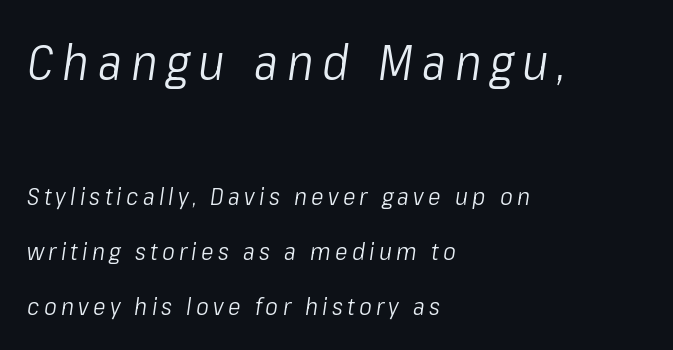
The image shows 49 px light, condensed type, italic (leaning right); set left-aligned, loose line spacing (2.3x), not underlined; the first (top) block is 2.04x larger; low stroke contrast and a medium x-height.
